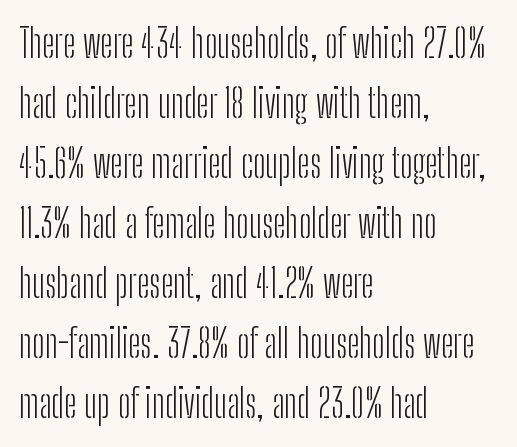
The image shows 39 px light, condensed sans-serif type, upright; set left-aligned, normal line spacing (1.54x), normal letter spacing, not underlined; low stroke contrast and a medium x-height.
